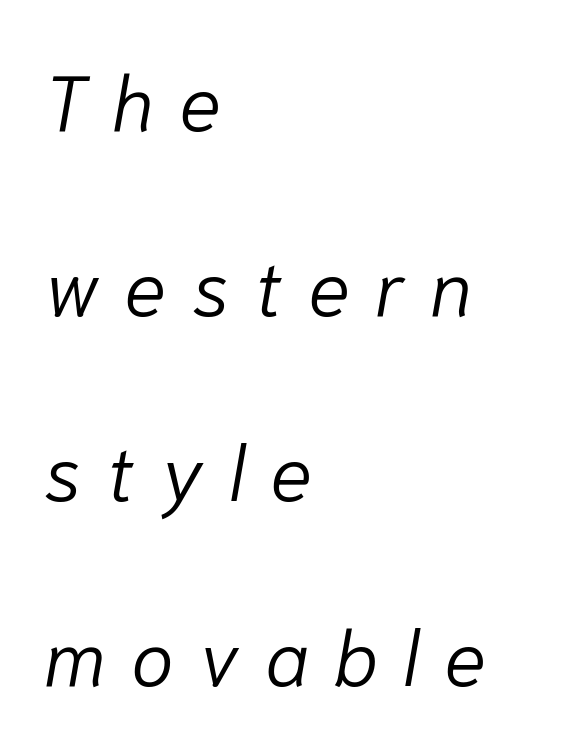
The image shows 78 px light type, italic (leaning right); set left-aligned, loose line spacing (2.37x), unusually wide letter spacing (+0.32 em), not underlined; low stroke contrast and a medium x-height.
